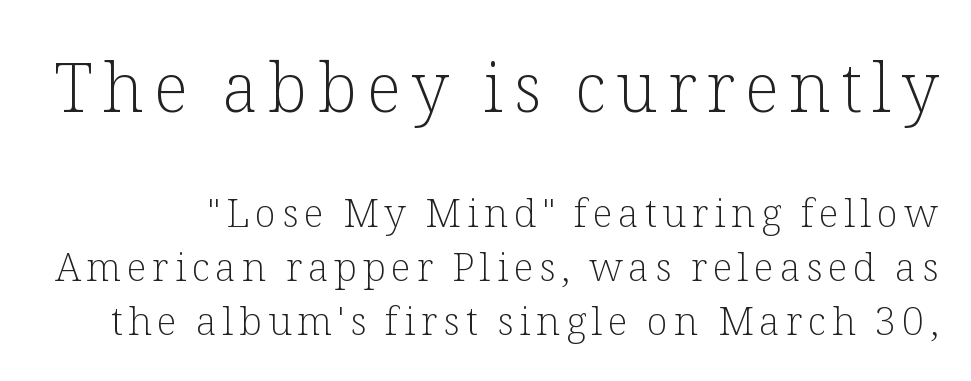
The image shows 68 px light serif type, upright; set normal line spacing (1.39x), not underlined; the first (top) block is 1.74x larger; low stroke contrast and a medium x-height.
